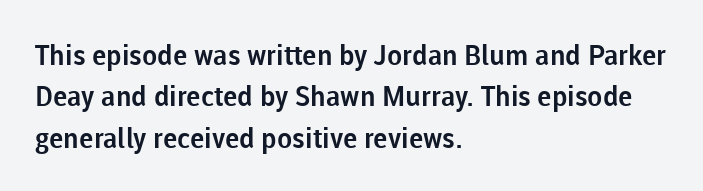
Left-aligned paragraph, ragged on the right. Notice how the stems are strictly vertical — no italics here. Varying glyph widths throughout — classic text-font behaviour. This block has exactly the height ordinary leading produces. Stroke terminals: plain, sans-serif. Glyph-to-glyph distance matches everyday printed text.
